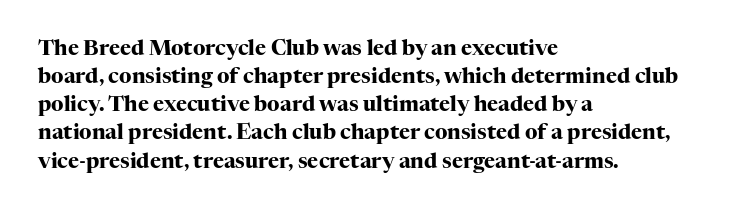
The image shows 21 px bold type, upright; set left-aligned, normal line spacing (1.34x), normal letter spacing, not underlined.
